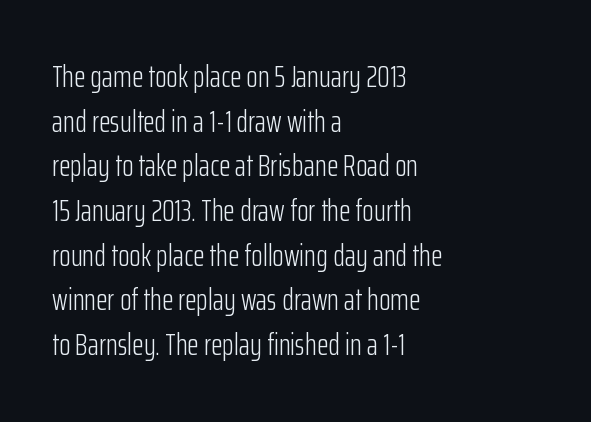
Q: Is the text bold? A: No.
Q: Is the text italic (slanted)? A: No, it is upright.
Q: Is the typeface a serif or a sans-serif typeface? A: Sans-serif.
Q: Is the text underlined? A: No.
Q: How is the paragraph aligned? A: Left-aligned.
Q: Is the spacing between letters normal or unusually wide? A: Normal.
Q: Is the spacing between lines tight, normal or loose? A: Normal.
Q: Width (condensed, normal, or wide)? A: Condensed.
Q: Stroke contrast? A: Low.
Q: x-height? A: Medium.
Q: Monospaced? A: No.
